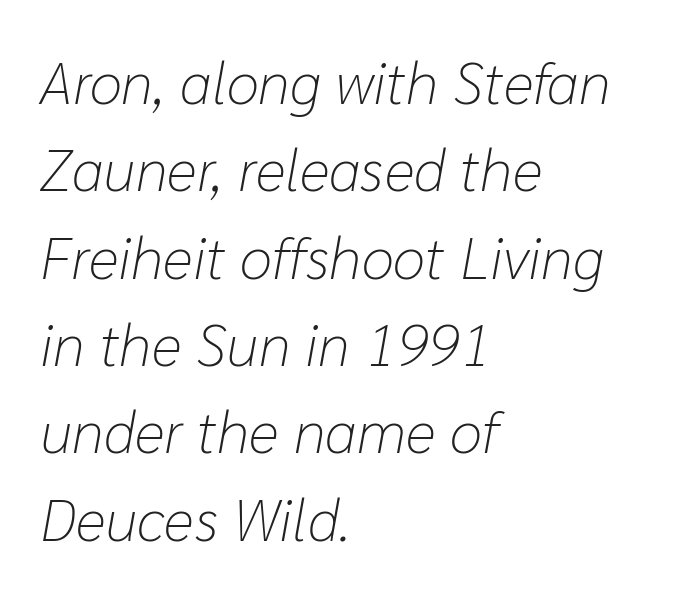
{"italic": "yes", "lean": "right", "slant_degrees": 10, "bold": "no", "weight": "light", "width": "normal", "stroke_contrast": "low", "x_height": "medium", "monospaced": "no", "underline": "no", "align": "left", "line_spacing": "normal", "line_spacing_ratio": 1.48, "letter_spacing": "normal", "letter_spacing_em": 0.0, "glyph_px": 59}
